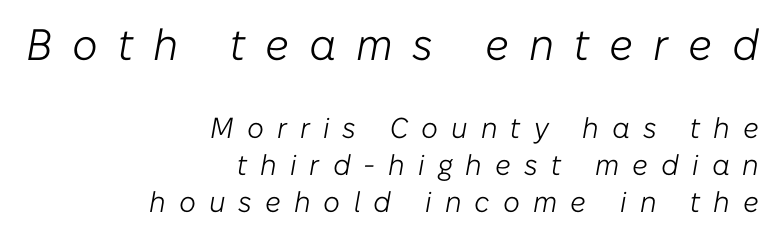
When letters slant like this, we call the style italic. Spacing between characters has been opened up far beyond the box default. Descenders hang freely into open space. A quiet, ordinary-to-light weight characterises the typeface. Layout note: lines flush right. The face used here appears at its bigger size in the upper chunk.
